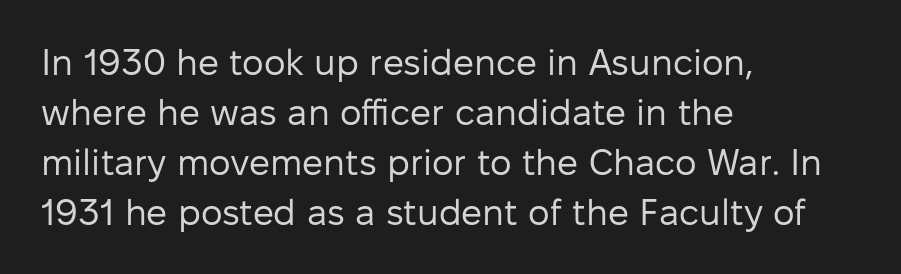
Q: Is the text bold? A: No.
Q: Is the text italic (slanted)? A: No, it is upright.
Q: Is the typeface a serif or a sans-serif typeface? A: Sans-serif.
Q: Is the text underlined? A: No.
Q: How is the paragraph aligned? A: Left-aligned.
Q: Is the spacing between letters normal or unusually wide? A: Normal.
Q: Is the spacing between lines tight, normal or loose? A: Normal.
Q: Width (condensed, normal, or wide)? A: Normal.
Q: Stroke contrast? A: Low.
Q: x-height? A: Medium.
Q: Monospaced? A: No.
